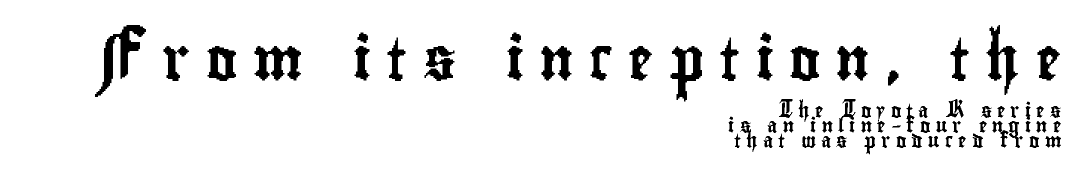
The image shows 42 px condensed sans-serif type, upright; set right-aligned, tight line spacing (1.06x), unusually wide letter spacing (+0.37 em), not underlined; the first (top) block is 3.0x larger; low stroke contrast and a small x-height.
